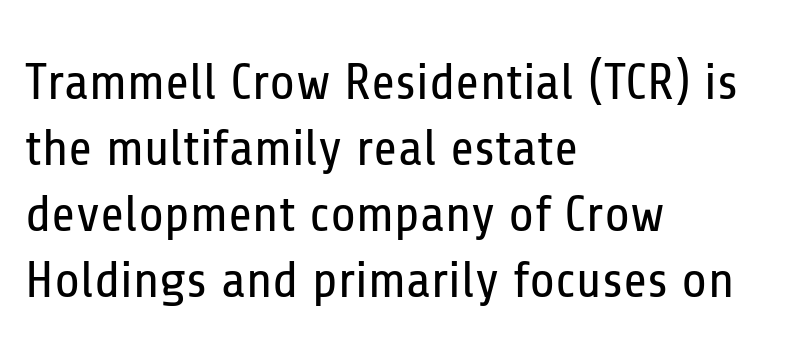
Anything drawn beneath the words? Only blank space. Every stem runs plumb, perpendicular to the baseline. You could not count columns in this text — the font is proportionally spaced. These lines sit exactly where default settings would place them.
